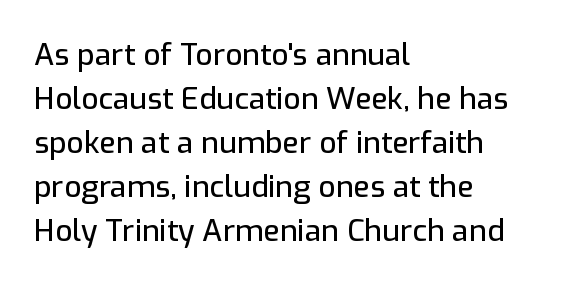
Q: Is the text italic (slanted)? A: No, it is upright.
Q: Is the typeface a serif or a sans-serif typeface? A: Sans-serif.
Q: Is the text underlined? A: No.
Q: How is the paragraph aligned? A: Left-aligned.
Q: Is the spacing between letters normal or unusually wide? A: Normal.
Q: Is the spacing between lines tight, normal or loose? A: Normal.
Q: Width (condensed, normal, or wide)? A: Normal.
Q: Stroke contrast? A: Low.
Q: x-height? A: Medium.
Q: Monospaced? A: No.
